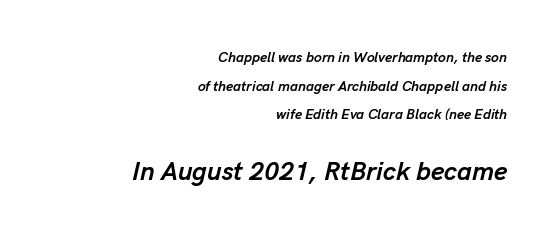
Q: Is the text bold? A: Yes.
Q: Is the text italic (slanted)? A: Yes, it leans right by about 13 degrees.
Q: Is the text underlined? A: No.
Q: How is the paragraph aligned? A: Right-aligned.
Q: Is the spacing between letters normal or unusually wide? A: Normal.
Q: Is the spacing between lines tight, normal or loose? A: Loose.
Q: Which block of text is set in a larger size, the first (top) or the second (bottom)? A: The second (bottom) one.
